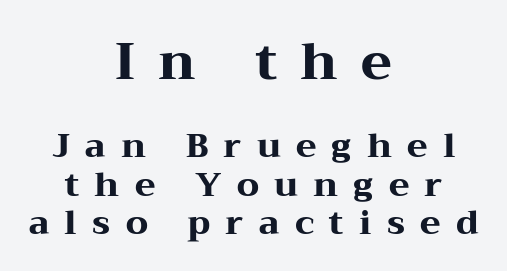
Is the letter spacing exaggerated? Yes — the characters are pushed far apart. Posture: vertical. Every letter is thick-stroked: bold, no question. Size hierarchy here favors the leading block over the trailing one. Spacing verdict: proportional, widths tailored to each character.
